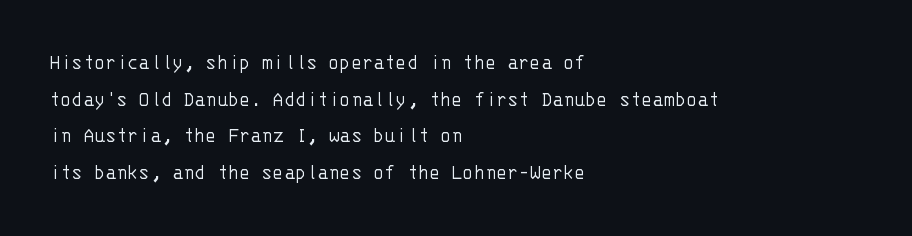
Q: Is the text bold? A: No.
Q: Is the text italic (slanted)? A: No, it is upright.
Q: Is the text underlined? A: No.
Q: How is the paragraph aligned? A: Left-aligned.
Q: Is the spacing between letters normal or unusually wide? A: Normal.
Q: Is the spacing between lines tight, normal or loose? A: Normal.
